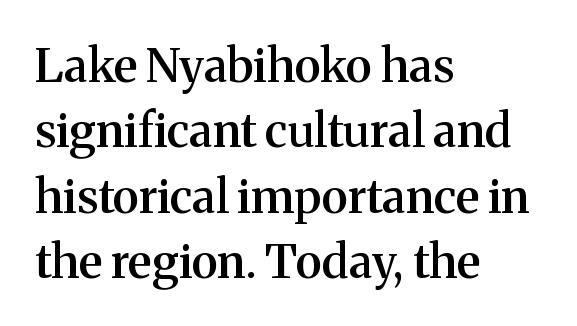
Q: Is the text bold? A: Semi-bold.
Q: Is the text italic (slanted)? A: No, it is upright.
Q: Is the typeface a serif or a sans-serif typeface? A: Serif.
Q: Is the text underlined? A: No.
Q: How is the paragraph aligned? A: Left-aligned.
Q: Is the spacing between letters normal or unusually wide? A: Normal.
Q: Is the spacing between lines tight, normal or loose? A: Normal.
Q: Width (condensed, normal, or wide)? A: Normal.
Q: Stroke contrast? A: Medium.
Q: x-height? A: Medium.
Q: Monospaced? A: No.
